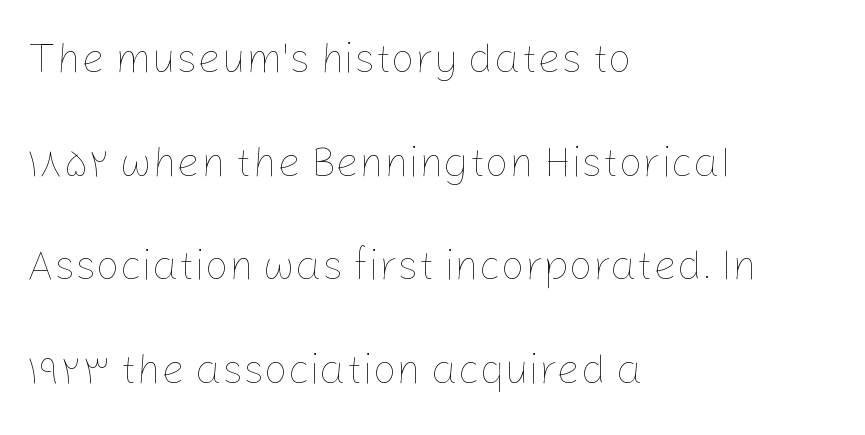
Descenders hang freely into open space. The rendering uses a large line-height, opening up the rows. Character widths vary here, with narrow letters taking less room than wide ones. Italic? Not at all — the glyphs are vertical. Caption: multi-line text, flush left, ragged right. Weight: in the light-to-regular range.
